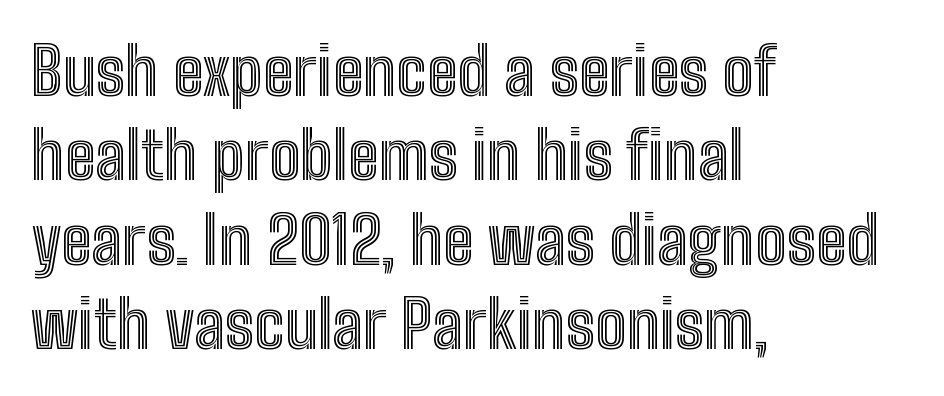
The image shows 66 px condensed type, upright; set left-aligned, normal line spacing (1.28x), normal letter spacing, not underlined; a medium x-height.
